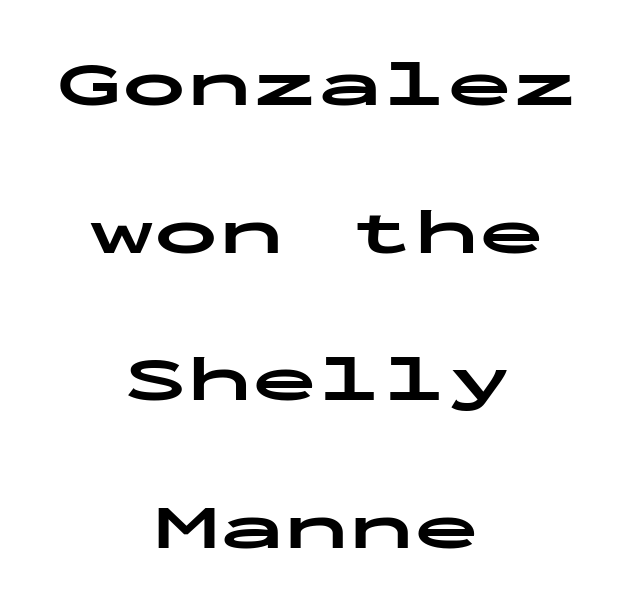
Q: Is the text bold? A: Yes.
Q: Is the text italic (slanted)? A: No, it is upright.
Q: Is the typeface a serif or a sans-serif typeface? A: Sans-serif.
Q: Is the text underlined? A: No.
Q: How is the paragraph aligned? A: Centered.
Q: Is the spacing between letters normal or unusually wide? A: Normal.
Q: Is the spacing between lines tight, normal or loose? A: Loose.
Q: Width (condensed, normal, or wide)? A: Wide.
Q: Stroke contrast? A: Low.
Q: x-height? A: Medium.
Q: Monospaced? A: Yes.
